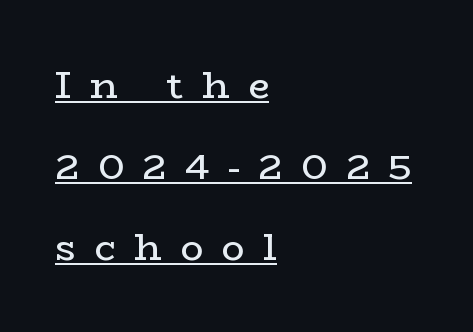
{"serif": "yes", "italic": "no", "bold": "no", "weight": "regular", "width": "wide", "stroke_contrast": "low", "x_height": "medium", "monospaced": "no", "underline": "yes", "align": "left", "line_spacing": "loose", "line_spacing_ratio": 2.13, "letter_spacing": "wide", "letter_spacing_em": 0.49, "glyph_px": 38}
